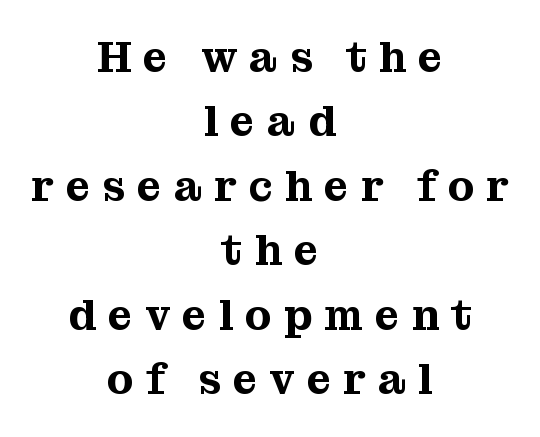
{"serif": "yes", "italic": "no", "width": "normal", "stroke_contrast": "medium", "x_height": "medium", "monospaced": "no", "underline": "no", "align": "center", "line_spacing": "normal", "line_spacing_ratio": 1.5, "letter_spacing": "wide", "letter_spacing_em": 0.28, "glyph_px": 43}
